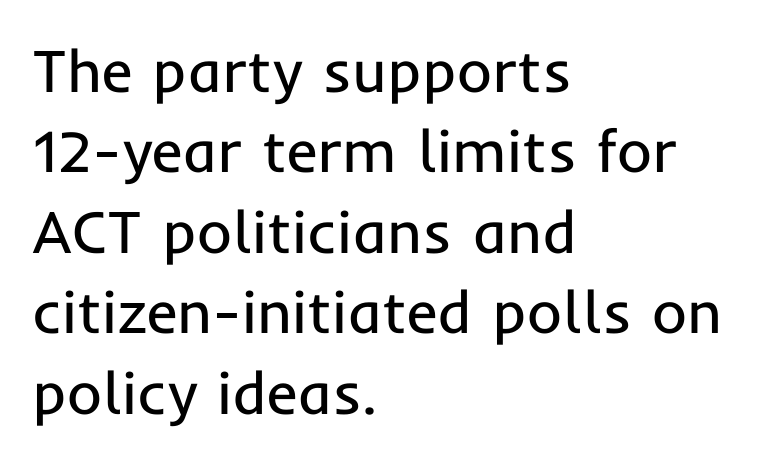
Is this a fixed-width face? No — the glyphs have proportional, varying widths. Does the copy run flush right? No — it runs flush left. The line-height multiplier appears to be the usual default. Rule under the text: the space is simply empty. In terms of letterspacing, this is plain default setting.
